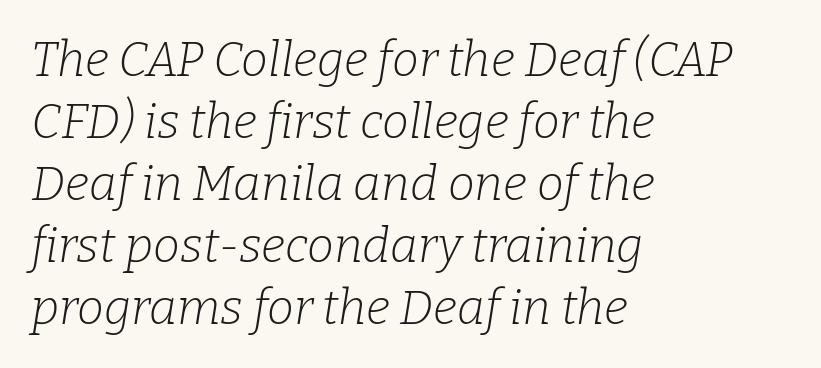
The image shows 48 px light serif type, italic (leaning right); set left-aligned, normal line spacing (1.29x), normal letter spacing, not underlined; low stroke contrast and a medium x-height.
